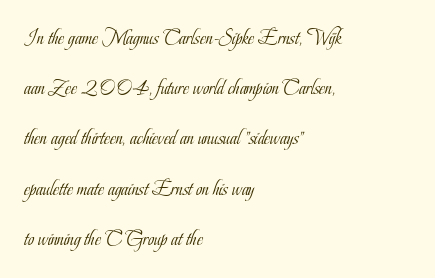
Q: Is the text bold? A: No.
Q: Is the text italic (slanted)? A: Yes.
Q: Is the text underlined? A: No.
Q: How is the paragraph aligned? A: Left-aligned.
Q: Is the spacing between letters normal or unusually wide? A: Normal.
Q: Is the spacing between lines tight, normal or loose? A: Loose.
